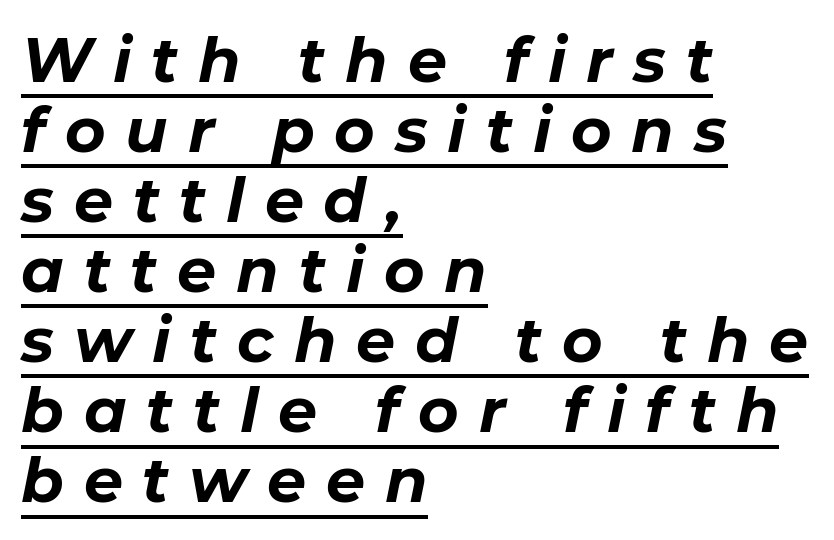
{"italic": "yes", "lean": "right", "slant_degrees": 11, "bold": "yes", "weight": "bold", "width": "normal", "stroke_contrast": "low", "x_height": "medium", "monospaced": "no", "underline": "yes", "align": "left", "line_spacing": "tight", "line_spacing_ratio": 1.13, "letter_spacing": "wide", "letter_spacing_em": 0.32, "glyph_px": 62}
